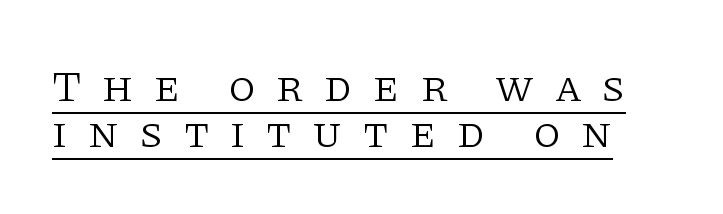
The image shows 44 px light serif type, upright; set tight line spacing (1.05x), unusually wide letter spacing (+0.46 em), underlined; low stroke contrast and a large x-height.
